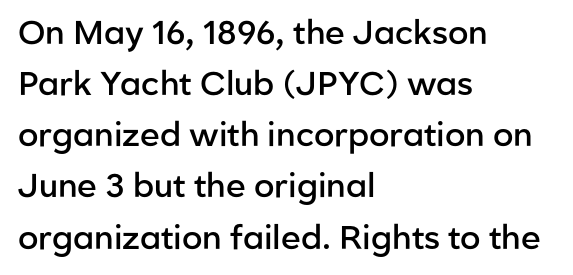
Think of a printed novel: that variable character pitch is what you see here. Spacing between characters is what you'd get straight out of the box. A classic flush-left, rag-right setting is used for this passage. Nothing sits at the stroke ends, so this counts as sans-serif. Just letters on the line, the space beneath them empty. Every letter is mildly thick-stroked: semibold rather than bold.
